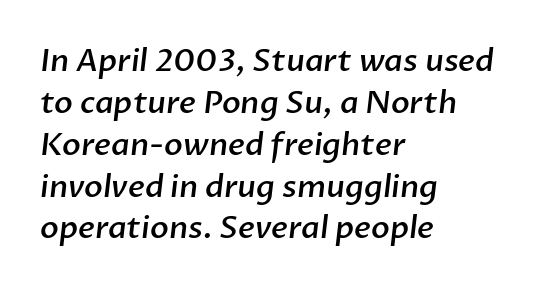
Q: Is the text bold? A: Semi-bold.
Q: Is the typeface a serif or a sans-serif typeface? A: Sans-serif.
Q: Is the text underlined? A: No.
Q: How is the paragraph aligned? A: Left-aligned.
Q: Is the spacing between letters normal or unusually wide? A: Normal.
Q: Is the spacing between lines tight, normal or loose? A: Normal.
Q: Width (condensed, normal, or wide)? A: Normal.
Q: Stroke contrast? A: Low.
Q: x-height? A: Medium.
Q: Monospaced? A: No.
